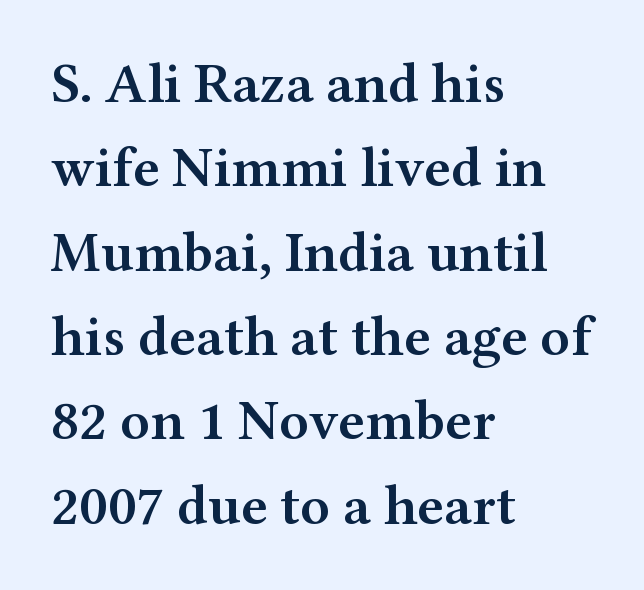
{"serif": "yes", "italic": "no", "bold": "semi", "weight": "semibold", "width": "wide", "stroke_contrast": "medium", "x_height": "medium", "monospaced": "no", "underline": "no", "align": "left", "line_spacing": "normal", "line_spacing_ratio": 1.48, "letter_spacing": "normal", "letter_spacing_em": 0.0, "glyph_px": 57}
